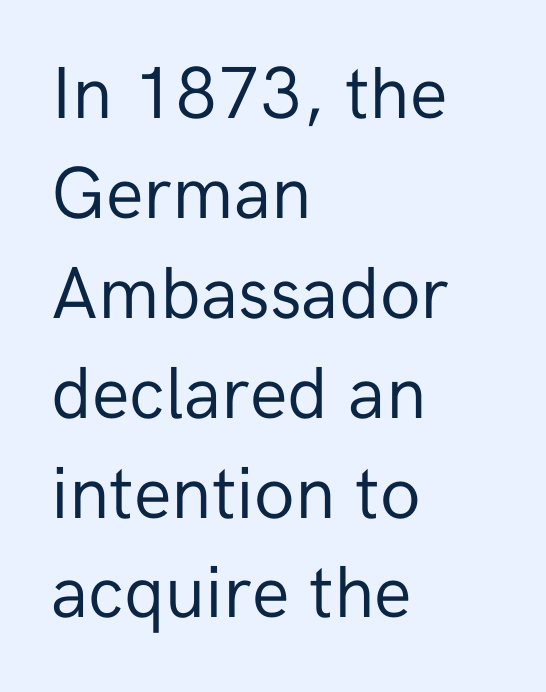
The image shows 74 px regular-weight sans-serif type, upright; set left-aligned, normal line spacing (1.35x), normal letter spacing, not underlined; low stroke contrast and a medium x-height.
